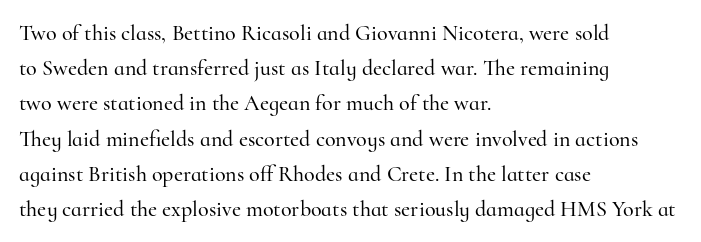
The face used here is rendered with its standard letterfit. A bare baseline throughout the passage. The compositor pushed each line to the left boundary. Regarding leading, the lines here are spaced in the standard way.
